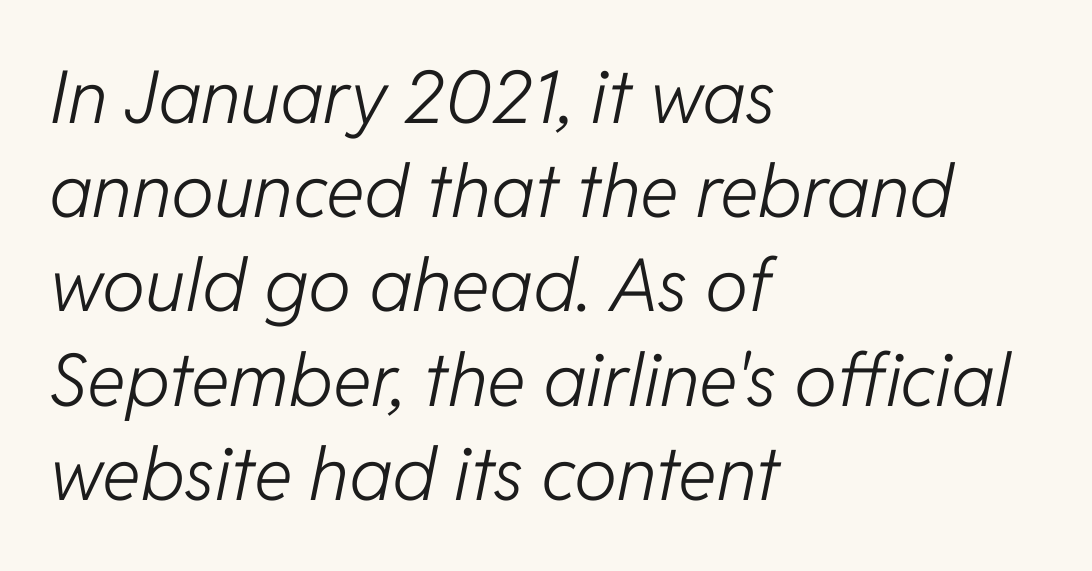
The image shows 73 px light type, italic (leaning right); set left-aligned, normal line spacing (1.29x), normal letter spacing, not underlined; low stroke contrast and a medium x-height.
